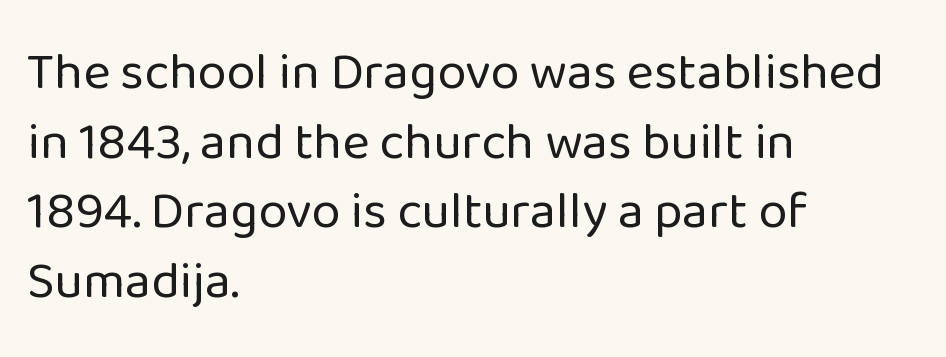
Q: Is the text bold? A: No.
Q: Is the text italic (slanted)? A: No, it is upright.
Q: Is the typeface a serif or a sans-serif typeface? A: Sans-serif.
Q: Is the text underlined? A: No.
Q: How is the paragraph aligned? A: Left-aligned.
Q: Is the spacing between letters normal or unusually wide? A: Normal.
Q: Is the spacing between lines tight, normal or loose? A: Normal.
Q: Width (condensed, normal, or wide)? A: Normal.
Q: Stroke contrast? A: Low.
Q: x-height? A: Medium.
Q: Monospaced? A: No.
